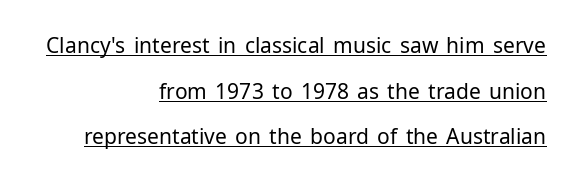
Q: Is the text bold? A: No.
Q: Is the text italic (slanted)? A: No, it is upright.
Q: Is the text underlined? A: Yes.
Q: How is the paragraph aligned? A: Right-aligned.
Q: Is the spacing between letters normal or unusually wide? A: Normal.
Q: Is the spacing between lines tight, normal or loose? A: Loose.
